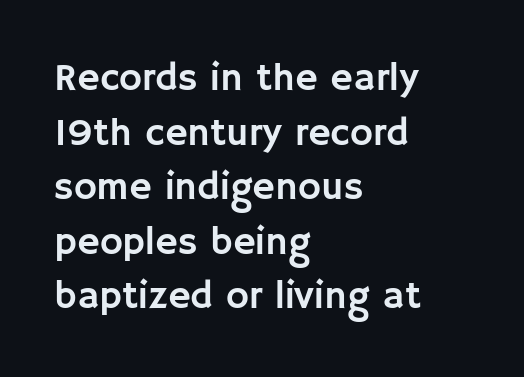
Q: Is the text italic (slanted)? A: No, it is upright.
Q: Is the typeface a serif or a sans-serif typeface? A: Sans-serif.
Q: Is the text underlined? A: No.
Q: How is the paragraph aligned? A: Left-aligned.
Q: Is the spacing between letters normal or unusually wide? A: Normal.
Q: Is the spacing between lines tight, normal or loose? A: Normal.
Q: Width (condensed, normal, or wide)? A: Normal.
Q: Stroke contrast? A: Low.
Q: x-height? A: Large.
Q: Monospaced? A: No.
